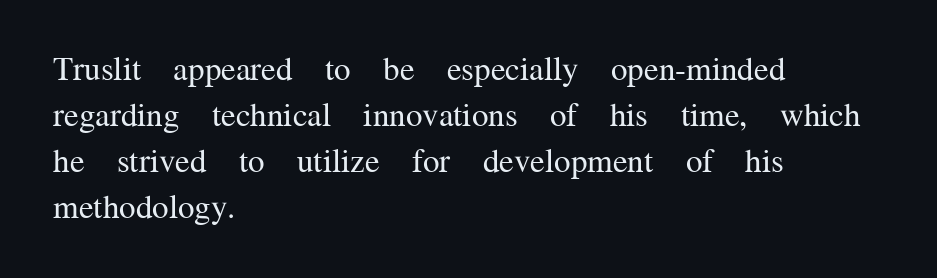
The leading is moderate, giving the passage an even texture. A typesetter would call this zero additional tracking. This is serif lettering, the kind often seen in printed books. Varying glyph widths throughout — classic text-font behaviour.
